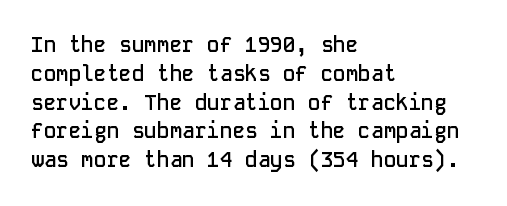
The image shows 21 px text type, upright; set left-aligned, normal line spacing (1.37x), normal letter spacing, not underlined.
